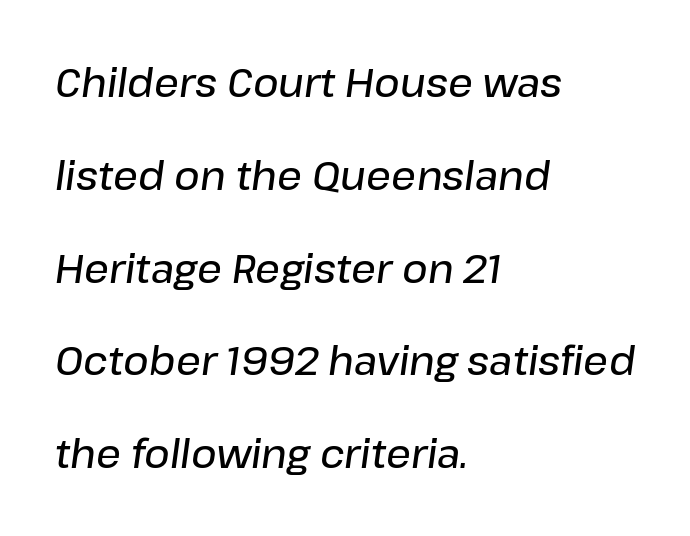
Q: Is the text bold? A: Semi-bold.
Q: Is the text italic (slanted)? A: Yes, it leans right by about 8 degrees.
Q: Is the text underlined? A: No.
Q: How is the paragraph aligned? A: Left-aligned.
Q: Is the spacing between letters normal or unusually wide? A: Normal.
Q: Is the spacing between lines tight, normal or loose? A: Loose.
Q: Width (condensed, normal, or wide)? A: Normal.
Q: Stroke contrast? A: Low.
Q: x-height? A: Medium.
Q: Monospaced? A: No.
